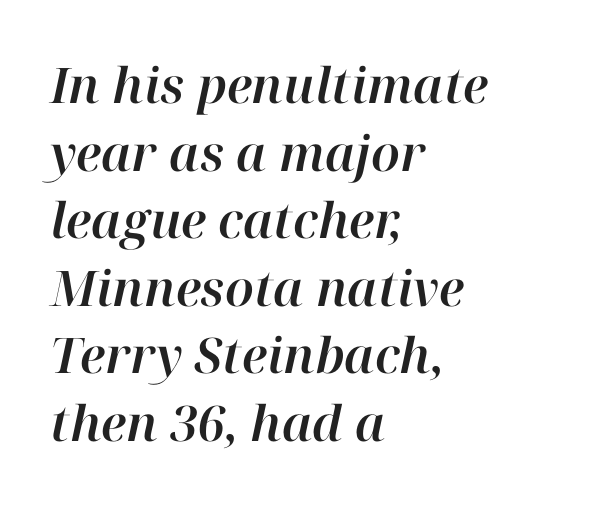
{"italic": "yes", "lean": "right", "slant_degrees": 12, "width": "normal", "stroke_contrast": "high", "x_height": "medium", "monospaced": "no", "underline": "no", "align": "left", "line_spacing": "normal", "line_spacing_ratio": 1.38, "letter_spacing": "normal", "letter_spacing_em": 0.0, "glyph_px": 49}
